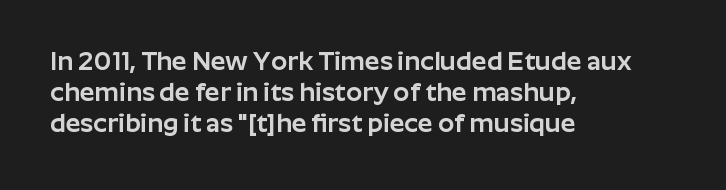
The image shows 26 px text type, upright; set left-aligned, line spacing 1.2x, normal letter spacing, not underlined.
